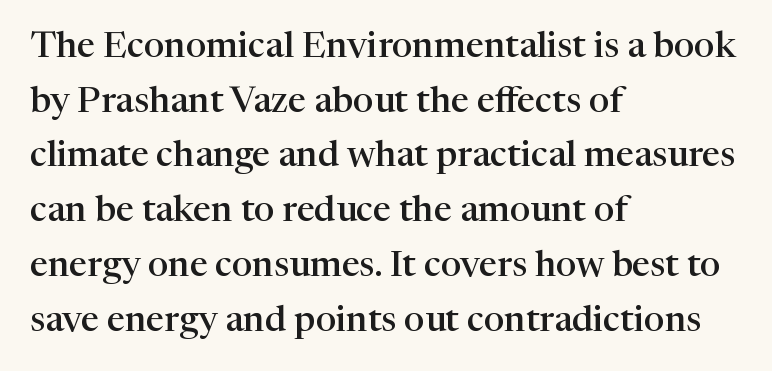
{"serif": "yes", "italic": "no", "bold": "semi", "weight": "semibold", "width": "normal", "stroke_contrast": "high", "x_height": "medium", "monospaced": "no", "underline": "no", "align": "left", "line_spacing": "normal", "line_spacing_ratio": 1.52, "letter_spacing": "normal", "letter_spacing_em": 0.0, "glyph_px": 36}
